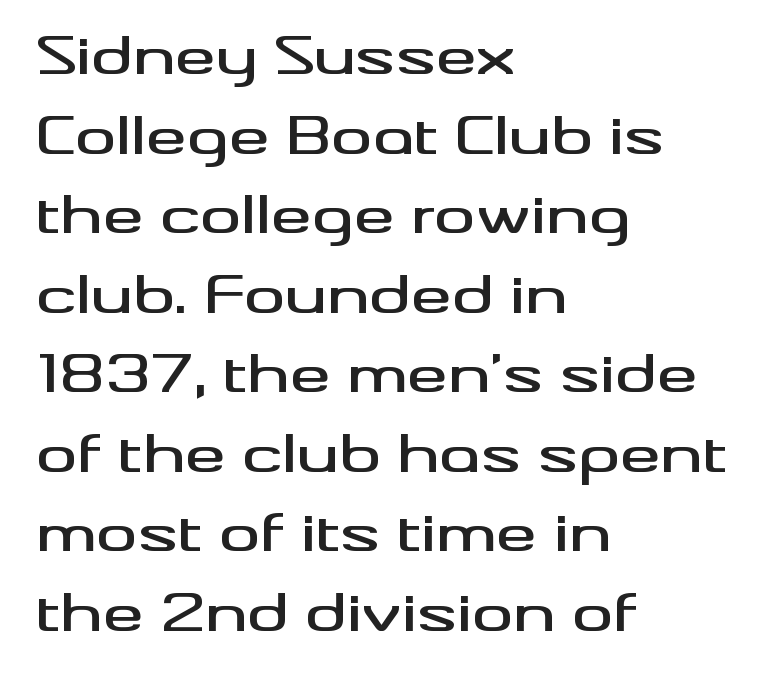
The image shows 51 px wide sans-serif type, upright; set left-aligned, normal line spacing (1.56x), normal letter spacing, not underlined; medium stroke contrast and a small x-height.
